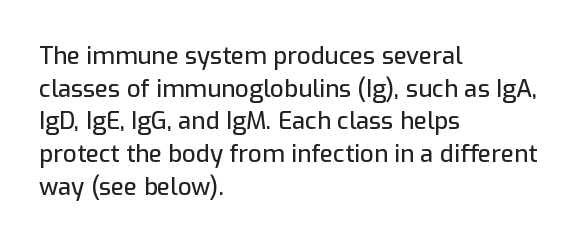
{"italic": "no", "underline": "no", "align": "left", "line_spacing": "normal", "line_spacing_ratio": 1.36, "letter_spacing": "normal", "letter_spacing_em": 0.0, "glyph_px": 24}
